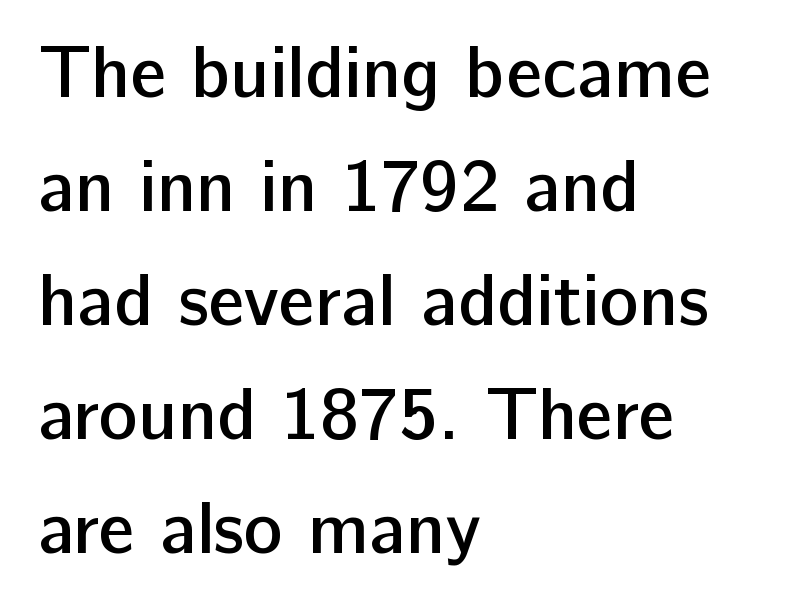
{"serif": "no", "italic": "no", "bold": "semi", "weight": "semibold", "width": "normal", "stroke_contrast": "low", "x_height": "medium", "monospaced": "no", "underline": "no", "align": "left", "line_spacing": "normal", "line_spacing_ratio": 1.56, "letter_spacing": "normal", "letter_spacing_em": 0.0, "glyph_px": 73}
